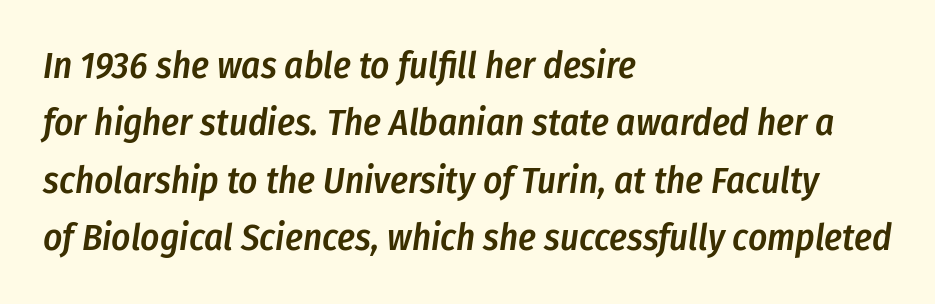
{"italic": "yes", "lean": "right", "slant_degrees": 8, "bold": "semi", "weight": "semibold", "width": "condensed", "stroke_contrast": "low", "x_height": "medium", "monospaced": "no", "underline": "no", "align": "left", "line_spacing": "normal", "line_spacing_ratio": 1.55, "letter_spacing": "normal", "letter_spacing_em": 0.0, "glyph_px": 37}
